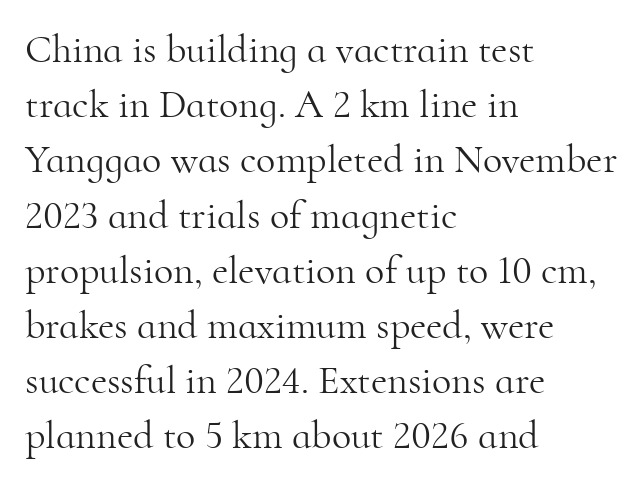
{"serif": "yes", "italic": "no", "bold": "no", "weight": "light", "width": "normal", "stroke_contrast": "high", "x_height": "small", "monospaced": "no", "underline": "no", "align": "left", "line_spacing": "normal", "line_spacing_ratio": 1.38, "letter_spacing": "normal", "letter_spacing_em": 0.0, "glyph_px": 40}
